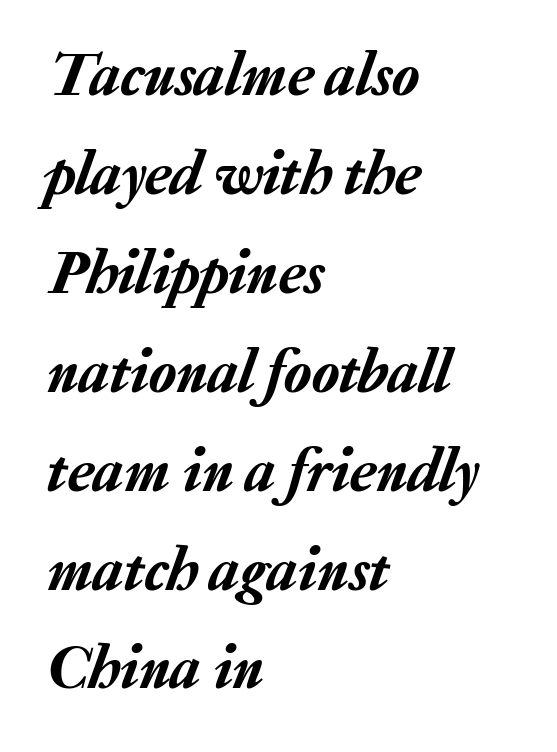
Q: Is the text italic (slanted)? A: Yes, it leans right by about 20 degrees.
Q: Is the text underlined? A: No.
Q: How is the paragraph aligned? A: Left-aligned.
Q: Is the spacing between letters normal or unusually wide? A: Normal.
Q: Is the spacing between lines tight, normal or loose? A: Normal.
Q: Width (condensed, normal, or wide)? A: Normal.
Q: Stroke contrast? A: Low.
Q: x-height? A: Medium.
Q: Monospaced? A: No.
